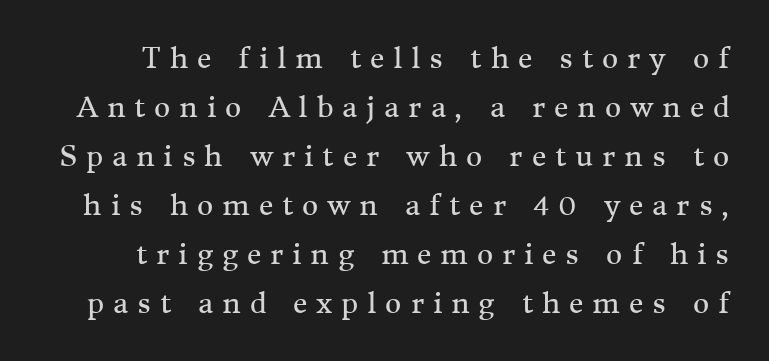
Unbolded letterforms with no extra heft. Glyph-to-glyph distance is far greater than everyday printed text. Each letter's strokes conclude with small projecting serifs. Bare-footed words on every line.
